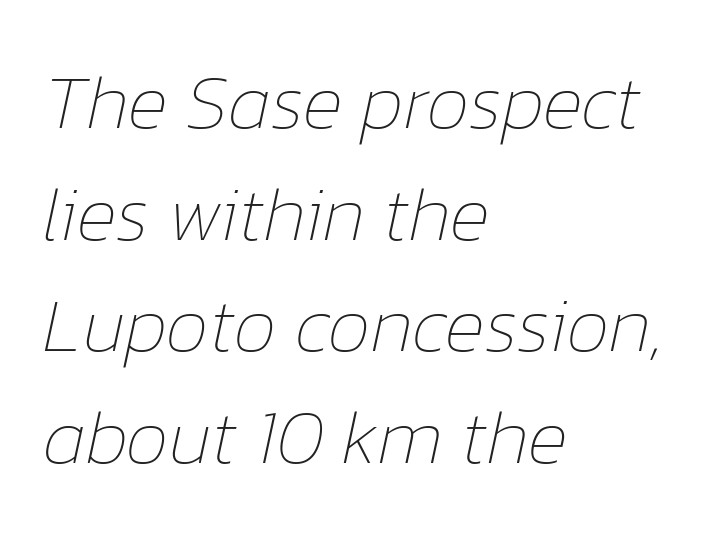
Q: Is the text bold? A: No.
Q: Is the text italic (slanted)? A: Yes, it leans right by about 12 degrees.
Q: Is the text underlined? A: No.
Q: How is the paragraph aligned? A: Left-aligned.
Q: Is the spacing between letters normal or unusually wide? A: Normal.
Q: Is the spacing between lines tight, normal or loose? A: Normal.
Q: Width (condensed, normal, or wide)? A: Normal.
Q: Stroke contrast? A: Low.
Q: x-height? A: Medium.
Q: Monospaced? A: No.
